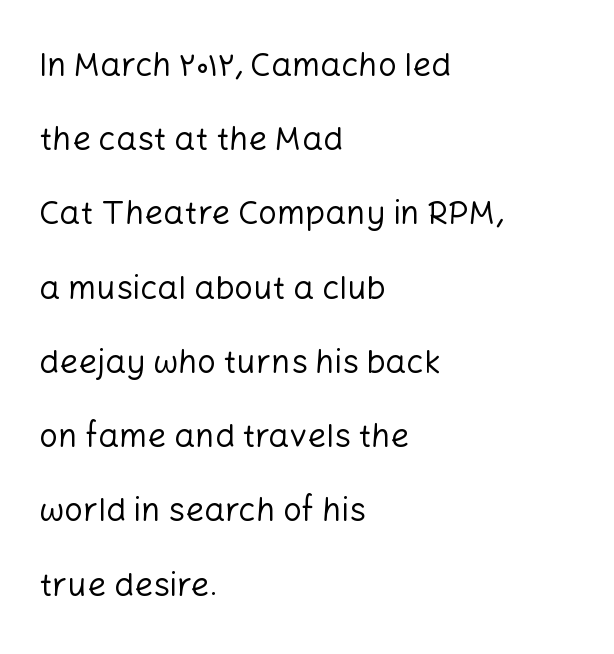
Q: Is the text bold? A: No.
Q: Is the text italic (slanted)? A: No, it is upright.
Q: Is the typeface a serif or a sans-serif typeface? A: Sans-serif.
Q: Is the text underlined? A: No.
Q: How is the paragraph aligned? A: Left-aligned.
Q: Is the spacing between letters normal or unusually wide? A: Normal.
Q: Is the spacing between lines tight, normal or loose? A: Loose.
Q: Width (condensed, normal, or wide)? A: Normal.
Q: Stroke contrast? A: Low.
Q: x-height? A: Medium.
Q: Monospaced? A: No.
